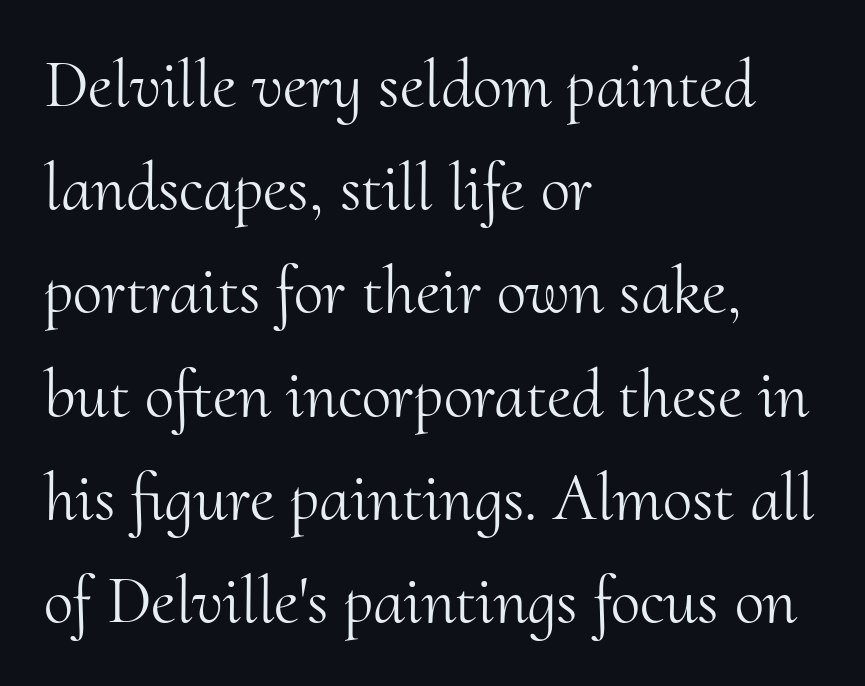
Q: Is the text bold? A: No.
Q: Is the text italic (slanted)? A: No, it is upright.
Q: Is the typeface a serif or a sans-serif typeface? A: Serif.
Q: Is the text underlined? A: No.
Q: How is the paragraph aligned? A: Left-aligned.
Q: Is the spacing between letters normal or unusually wide? A: Normal.
Q: Is the spacing between lines tight, normal or loose? A: Normal.
Q: Width (condensed, normal, or wide)? A: Normal.
Q: Stroke contrast? A: Medium.
Q: x-height? A: Small.
Q: Monospaced? A: No.
